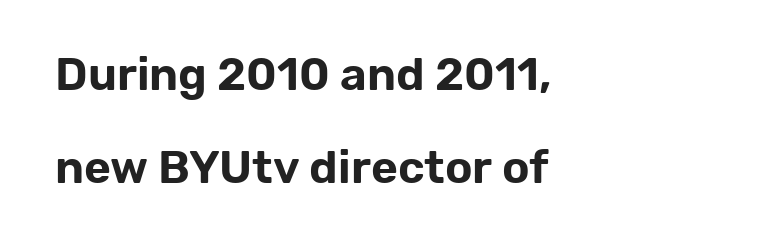
The image shows 46 px sans-serif type, upright; set left-aligned, loose line spacing (2.03x), normal letter spacing, not underlined; low stroke contrast and a medium x-height.
